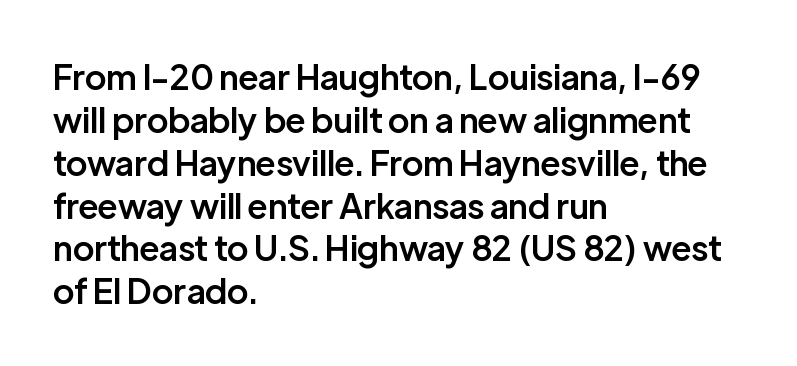
Q: Is the text bold? A: Semi-bold.
Q: Is the text italic (slanted)? A: No, it is upright.
Q: Is the typeface a serif or a sans-serif typeface? A: Sans-serif.
Q: Is the text underlined? A: No.
Q: How is the paragraph aligned? A: Left-aligned.
Q: Is the spacing between letters normal or unusually wide? A: Normal.
Q: Is the spacing between lines tight, normal or loose? A: Normal.
Q: Width (condensed, normal, or wide)? A: Normal.
Q: Stroke contrast? A: Low.
Q: x-height? A: Medium.
Q: Monospaced? A: No.
